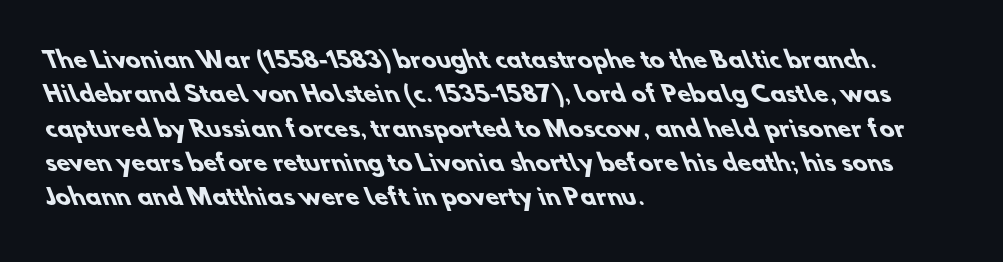
The image shows 22 px bold type; set left-aligned, normal line spacing (1.56x), normal letter spacing, not underlined.
